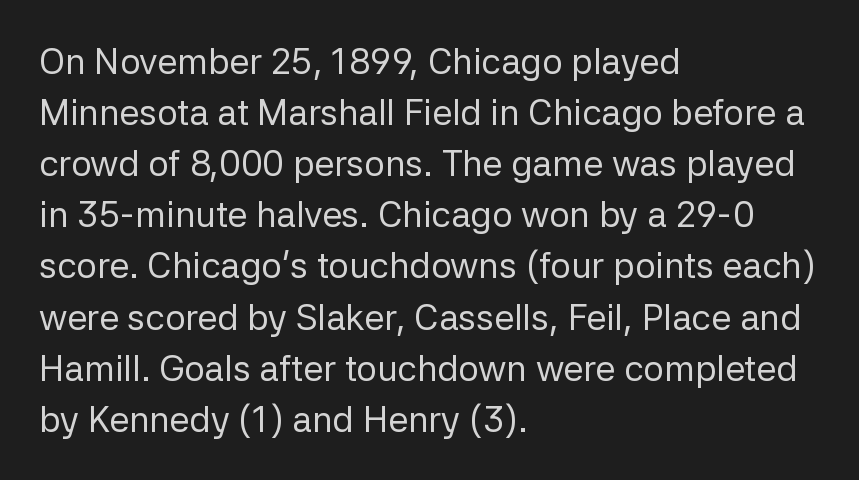
The image shows 36 px regular-weight sans-serif type, upright; set left-aligned, normal line spacing (1.42x), normal letter spacing, not underlined; low stroke contrast and a medium x-height.
